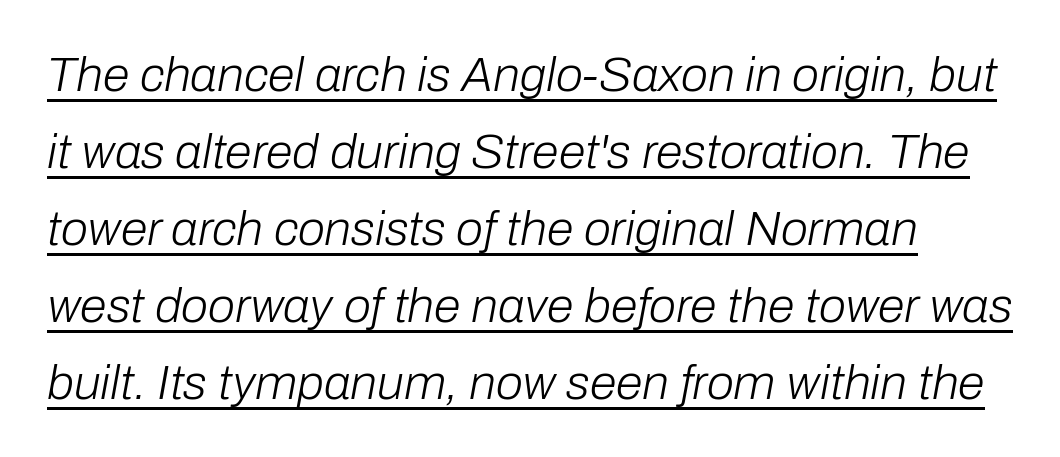
The image shows 49 px light type, italic (leaning right); set normal line spacing (1.57x), normal letter spacing, underlined; low stroke contrast and a medium x-height.
